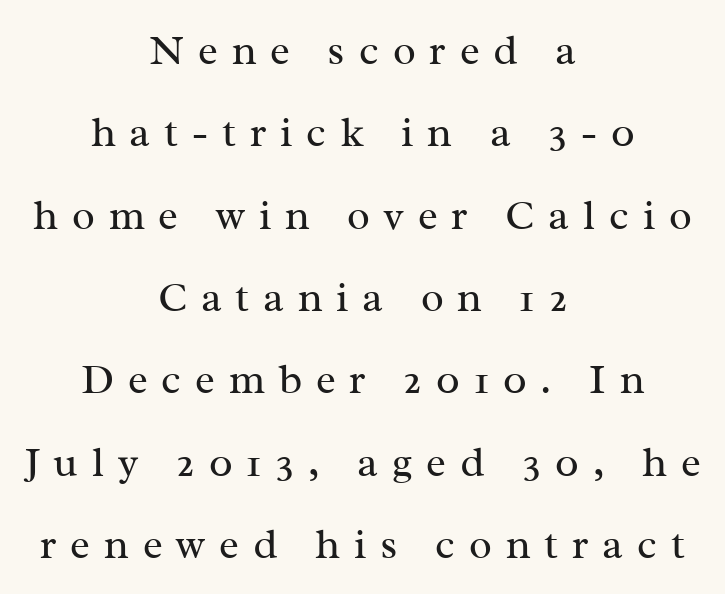
The image shows 42 px regular-weight serif type, upright; set centered, loose line spacing (1.96x), unusually wide letter spacing (+0.33 em), not underlined; medium stroke contrast and a medium x-height.
